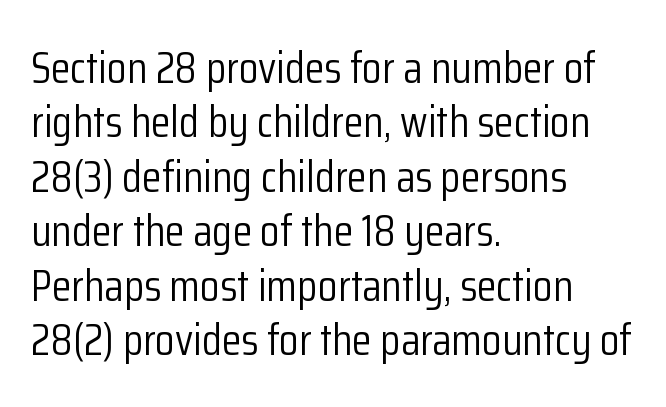
Nobody touched the tracking dial on this one. Does the lettering tilt? It doesn't — this is upright. Looks like regular typesetting: each glyph gets only the width it needs. If you drew a ruler down the left edge, every line would touch it. Descenders are the only things crossing below the line. The rendering shows plain stroke endings on the letterforms — a sans-serif design.
